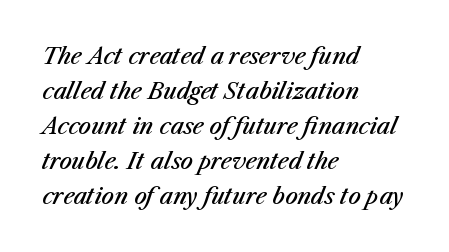
The image shows 22 px text type, italic (leaning right); set left-aligned, normal line spacing (1.59x), normal letter spacing, not underlined.
